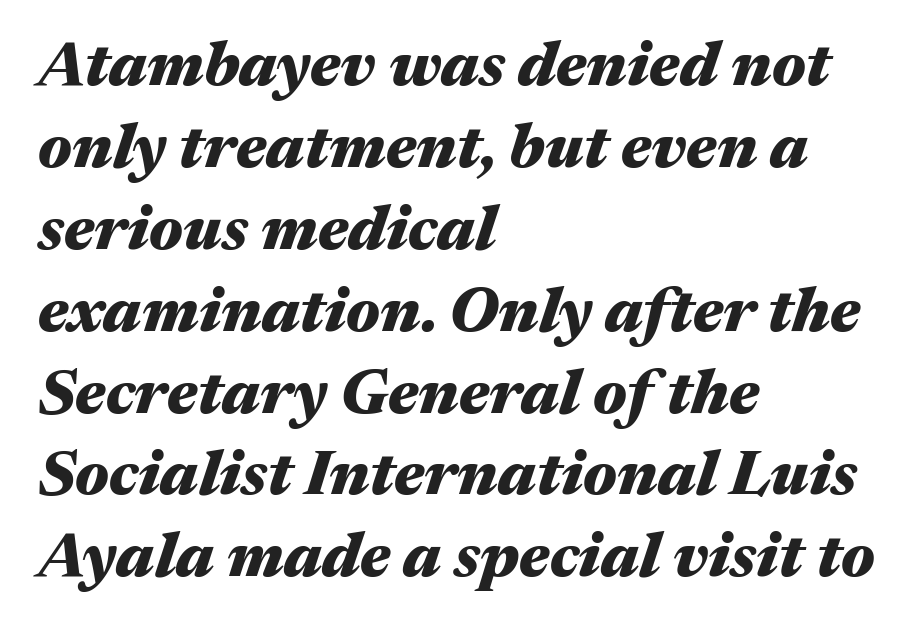
The rendering uses natural spacing where letterforms have individual widths. You'd pick this weight for a headline — it's a proper bold. The zone under the glyphs is completely vacant. These lines stack with their left ends in a neat column.
